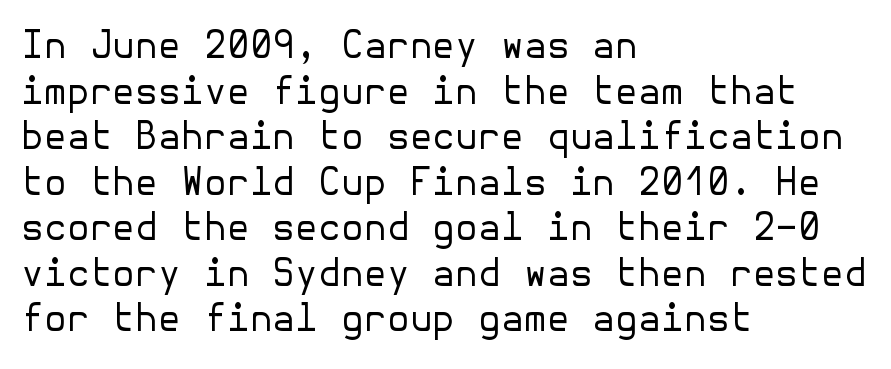
{"serif": "no", "italic": "no", "bold": "no", "weight": "regular", "width": "normal", "stroke_contrast": "low", "x_height": "medium", "underline": "no", "align": "left", "line_spacing_ratio": 1.23, "letter_spacing": "normal", "letter_spacing_em": 0.0, "glyph_px": 37}
